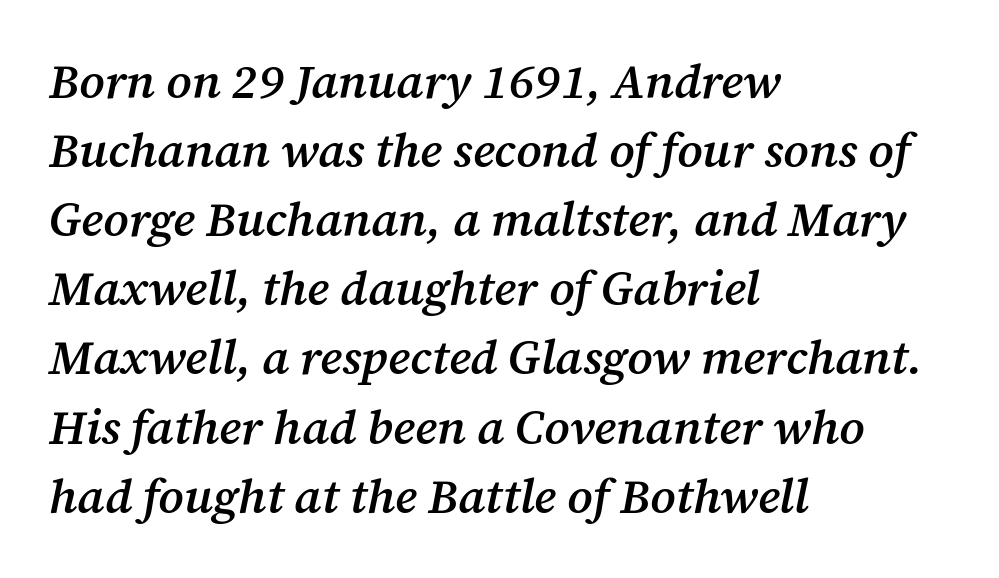
{"serif": "yes", "italic": "yes", "lean": "right", "slant_degrees": 12, "bold": "semi", "weight": "semibold", "width": "normal", "stroke_contrast": "medium", "x_height": "medium", "monospaced": "no", "underline": "no", "align": "left", "line_spacing": "normal", "line_spacing_ratio": 1.44, "letter_spacing": "normal", "letter_spacing_em": 0.0, "glyph_px": 48}
